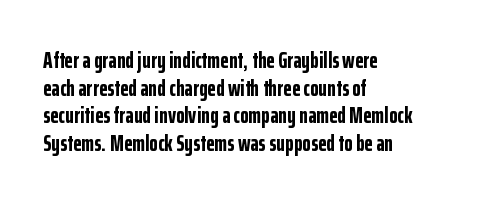
The image shows 22 px bold type, upright; set left-aligned, normal line spacing (1.26x), normal letter spacing, not underlined.
